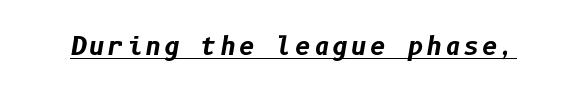
{"italic": "yes", "lean": "right", "slant_degrees": 10, "bold": "yes", "underline": "yes", "glyph_px": 24}
